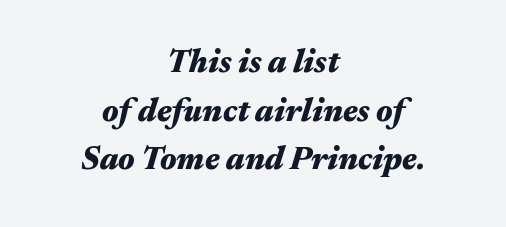
The image shows 32 px heavy, wide type, italic (leaning right); set centered, normal line spacing (1.52x), normal letter spacing, not underlined; medium stroke contrast and a medium x-height.
